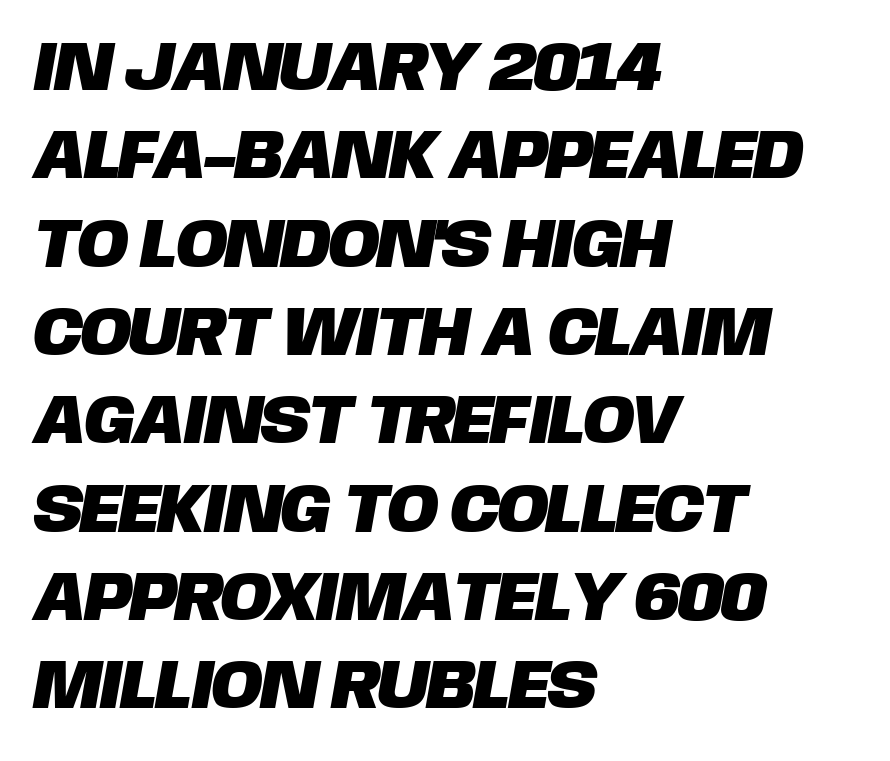
{"serif": "no", "width": "normal", "stroke_contrast": "low", "x_height": "large", "monospaced": "no", "underline": "no", "align": "left", "line_spacing": "normal", "line_spacing_ratio": 1.28, "letter_spacing": "normal", "letter_spacing_em": 0.0, "glyph_px": 69}
